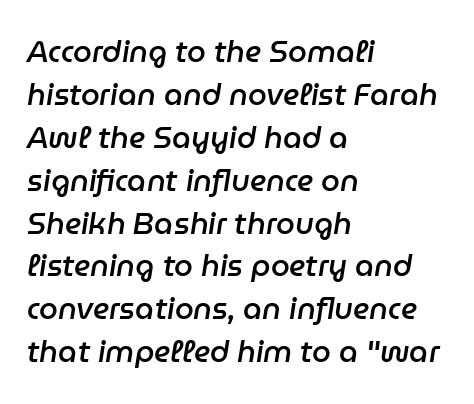
{"italic": "yes", "lean": "right", "slant_degrees": 9, "bold": "semi", "weight": "semibold", "width": "normal", "stroke_contrast": "low", "x_height": "medium", "monospaced": "no", "underline": "no", "align": "left", "line_spacing": "normal", "line_spacing_ratio": 1.43, "letter_spacing": "normal", "letter_spacing_em": 0.0, "glyph_px": 30}
